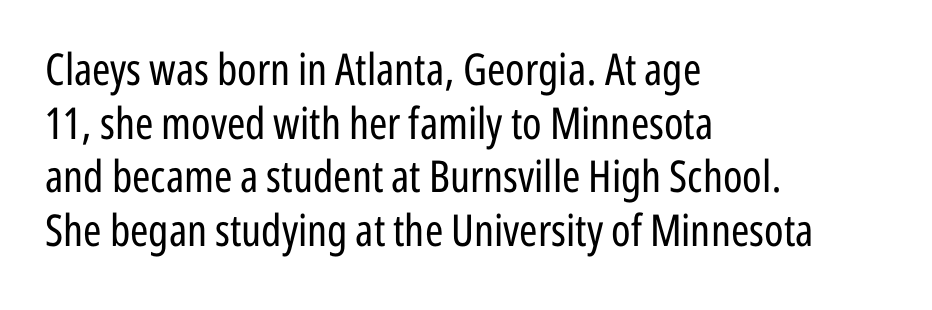
Note the varied advance widths — an 'i' is clearly narrower than an 'm'. A clean baseline with only descenders dipping below it. A sans-serif font was chosen for this passage. These lines stack with their left ends in a neat column. This is roman type, the default non-slanted kind. Nobody touched the tracking dial on this one.
